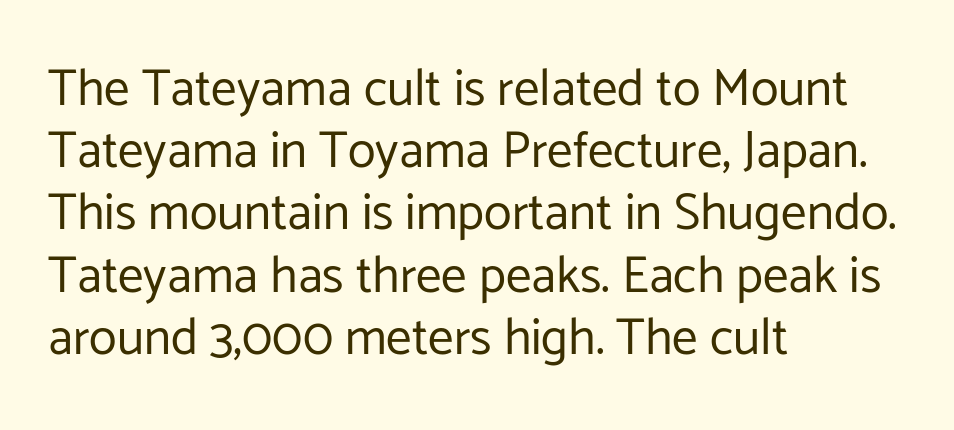
Nobody drew a line under any word here. A typesetter would call this zero additional tracking. These lines are rendered in a variable-pitch font. Weight class: somewhere from thin through regular.
